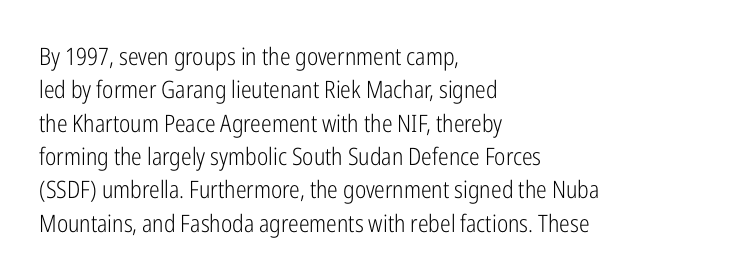
Q: Is the text bold? A: No.
Q: Is the text italic (slanted)? A: No, it is upright.
Q: Is the text underlined? A: No.
Q: How is the paragraph aligned? A: Left-aligned.
Q: Is the spacing between letters normal or unusually wide? A: Normal.
Q: Is the spacing between lines tight, normal or loose? A: Normal.
